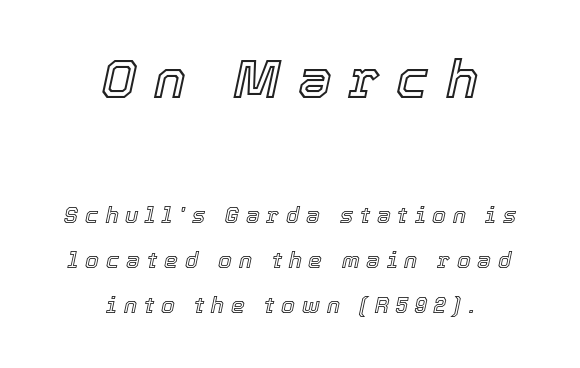
{"italic": "yes", "lean": "right", "slant_degrees": 12, "width": "normal", "x_height": "medium", "monospaced": "no", "underline": "no", "align": "center", "line_spacing": "loose", "line_spacing_ratio": 2.05, "letter_spacing": "wide", "letter_spacing_em": 0.31, "larger_block": "first", "size_ratio": 2.45, "glyph_px": 54}
